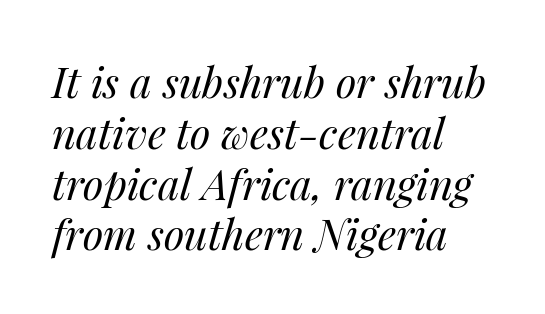
This sample is left-justified, so line endings fall wherever the words run out. Looking at the ascenders, they clearly lean. The face used here is rendered with its standard letterfit. No word sits above an underline. This is not heavy type; no bold has been used.
